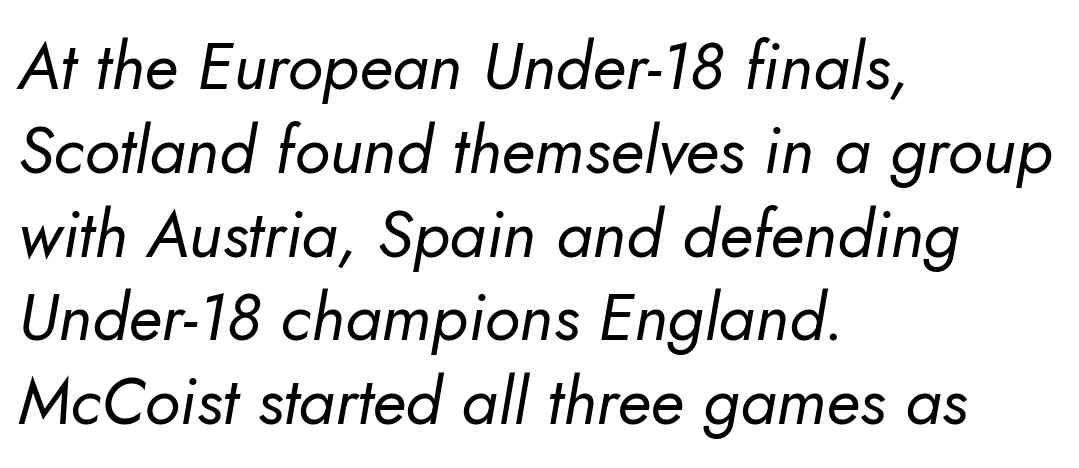
{"italic": "yes", "lean": "right", "slant_degrees": 5, "bold": "no", "weight": "regular", "width": "normal", "stroke_contrast": "low", "x_height": "small", "monospaced": "no", "underline": "no", "align": "left", "line_spacing": "normal", "line_spacing_ratio": 1.27, "letter_spacing": "normal", "letter_spacing_em": 0.0, "glyph_px": 66}
